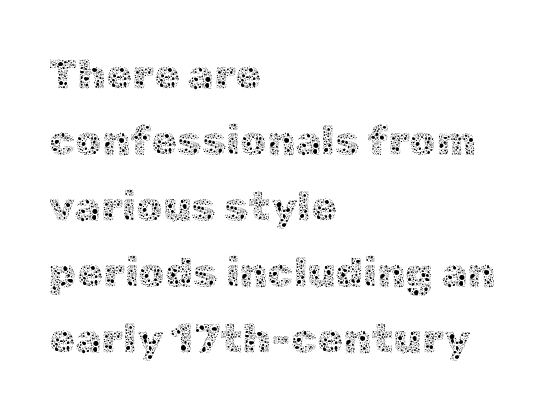
If you measured baseline to baseline, you'd find a middling distance. This rendering uses left alignment, leaving the right contour irregular. Varying glyph widths throughout — classic text-font behaviour. Nope, not italic — everything's standing straight.
